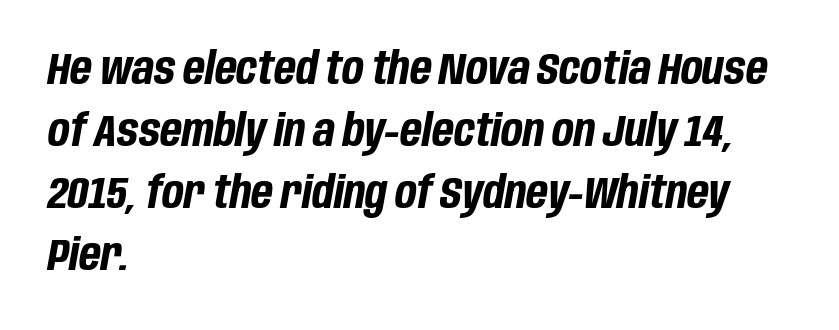
The image shows 45 px bold, condensed type, italic (leaning right); set left-aligned, normal line spacing (1.38x), normal letter spacing, not underlined; low stroke contrast and a large x-height.
